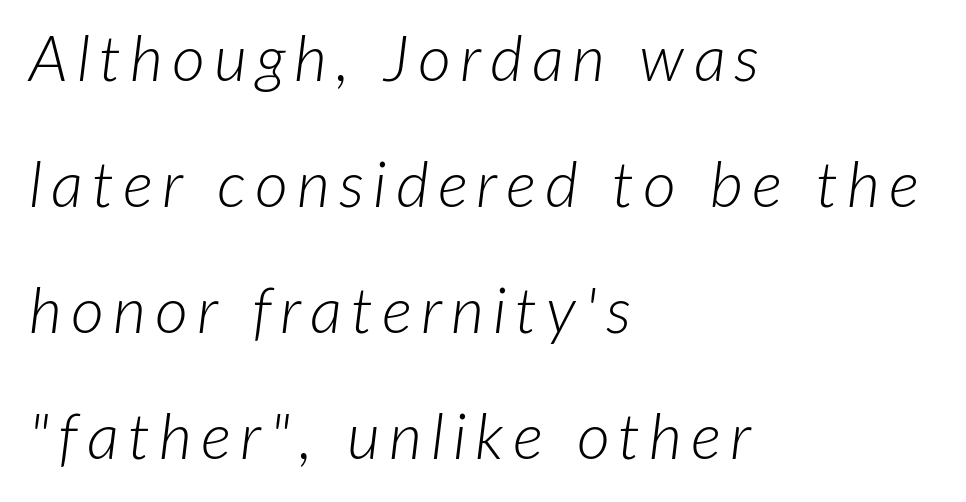
{"italic": "yes", "lean": "right", "slant_degrees": 7, "bold": "no", "weight": "light", "width": "normal", "stroke_contrast": "low", "x_height": "medium", "monospaced": "no", "underline": "no", "align": "left", "line_spacing": "loose", "line_spacing_ratio": 1.97, "glyph_px": 64}
